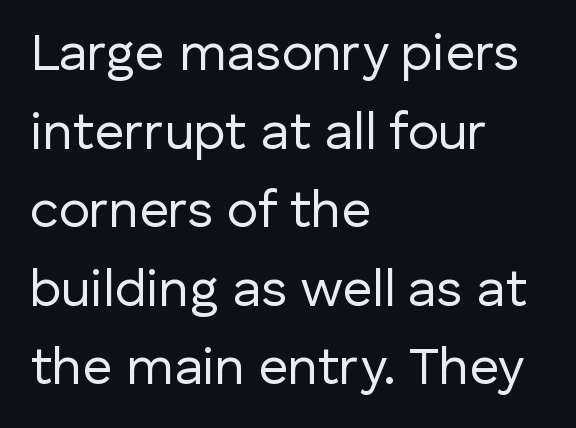
The image shows 52 px regular-weight sans-serif type, upright; set left-aligned, normal line spacing (1.51x), normal letter spacing, not underlined; low stroke contrast and a medium x-height.
